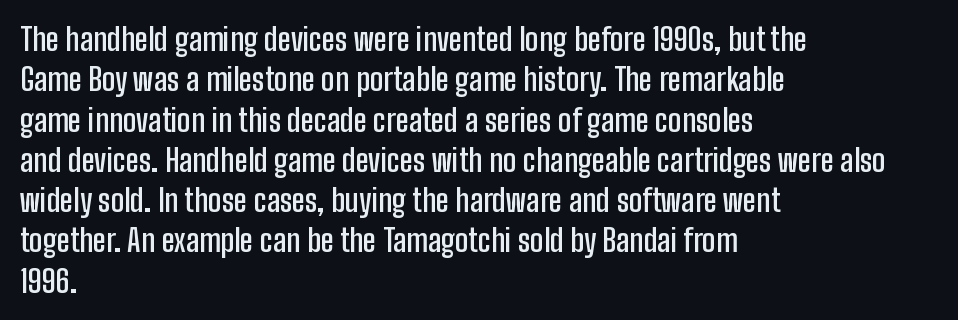
{"serif": "no", "italic": "no", "bold": "semi", "weight": "semibold", "width": "condensed", "stroke_contrast": "low", "x_height": "medium", "monospaced": "no", "underline": "no", "align": "left", "line_spacing": "normal", "line_spacing_ratio": 1.3, "letter_spacing": "normal", "letter_spacing_em": 0.0, "glyph_px": 31}
